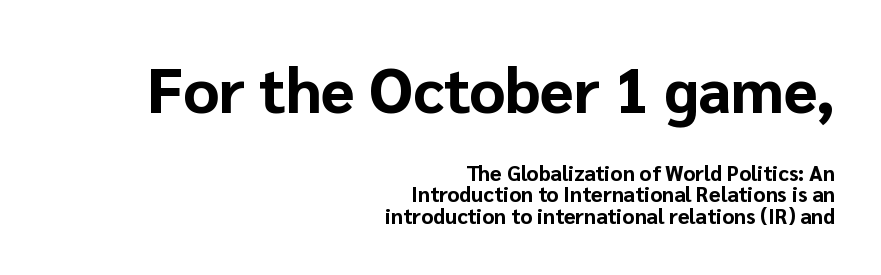
The image shows 62 px bold sans-serif type, upright; set right-aligned, tight line spacing (1.01x), normal letter spacing, not underlined; the first (top) block is 2.95x larger; low stroke contrast and a medium x-height.
